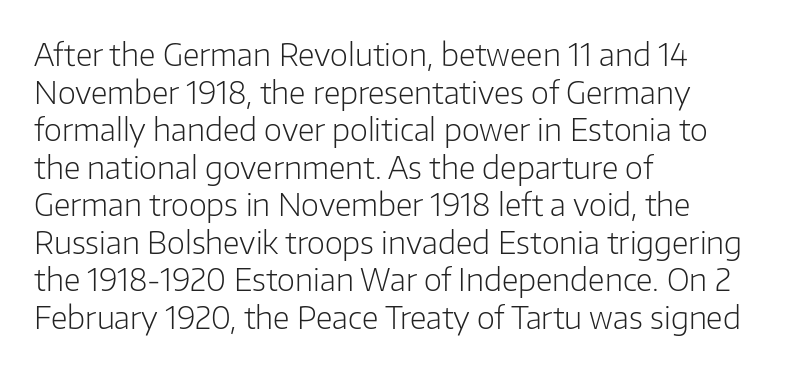
Character widths vary here, with narrow letters taking less room than wide ones. Grotesque or geometric, the face here clearly has no serifs. The strokes carry an ordinary text weight at most. Layout note: lines flush left. The glyphs are unaccompanied by any horizontal stroke below them.
